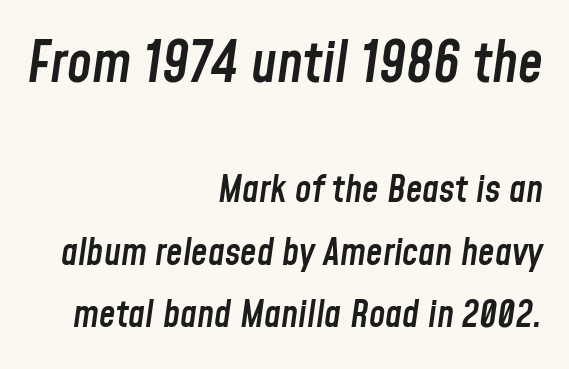
{"italic": "yes", "lean": "right", "slant_degrees": 8, "bold": "semi", "weight": "semibold", "width": "condensed", "stroke_contrast": "low", "x_height": "medium", "monospaced": "no", "underline": "no", "align": "right", "line_spacing": "normal", "line_spacing_ratio": 1.69, "letter_spacing": "normal", "letter_spacing_em": 0.0, "larger_block": "first", "size_ratio": 1.51, "glyph_px": 56}
